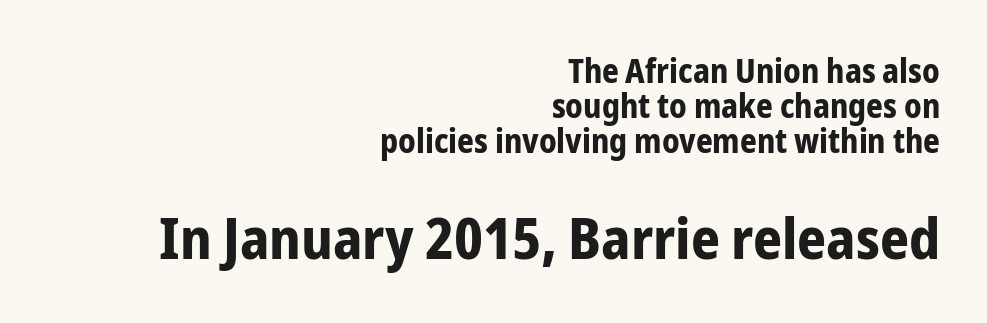
Note: no serifs on the glyphs. Nobody drew a line under any word here. The compositor pushed each line to the right boundary. Character size in the trailing block exceeds that of the leading block. This is heavy type, rendered in bold. Vertical spacing — tight.
